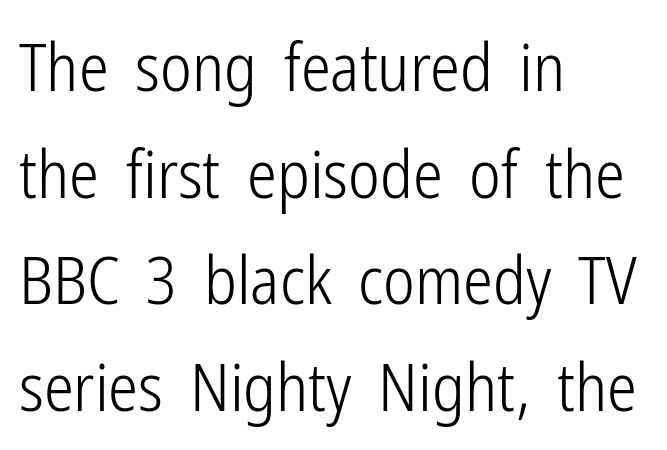
The letterforms sit shoulder to shoulder at normal distance. The specimen omits any rule beneath the text block's lines. Is this a sans? Yes — the strokes have no serifs. The block of text has a typical density, with ordinary space between rows. Stem width sits at or under what a default text font uses. Each letter keeps its own natural width here, so spacing adapts to shape.
